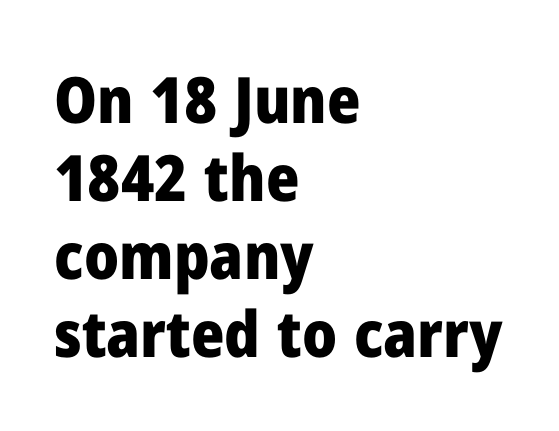
The image shows 64 px heavy sans-serif type, upright; set left-aligned, line spacing 1.22x, normal letter spacing, not underlined; low stroke contrast and a medium x-height.
